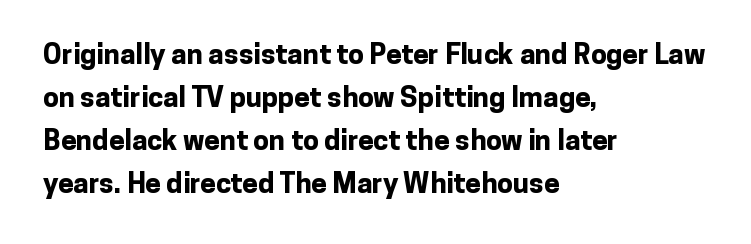
Q: Is the text bold? A: Yes.
Q: Is the text italic (slanted)? A: No, it is upright.
Q: Is the typeface a serif or a sans-serif typeface? A: Sans-serif.
Q: Is the text underlined? A: No.
Q: How is the paragraph aligned? A: Left-aligned.
Q: Is the spacing between letters normal or unusually wide? A: Normal.
Q: Is the spacing between lines tight, normal or loose? A: Normal.
Q: Width (condensed, normal, or wide)? A: Normal.
Q: Stroke contrast? A: Low.
Q: x-height? A: Medium.
Q: Monospaced? A: No.
